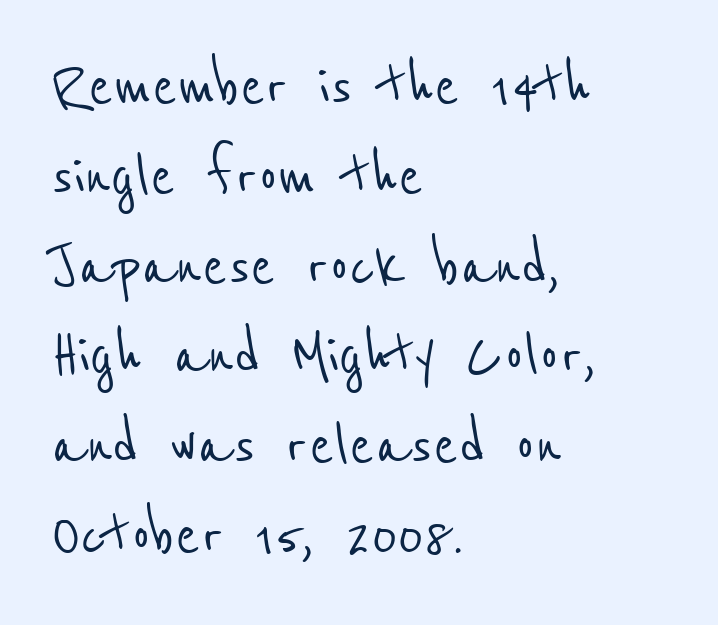
Q: Is the typeface a serif or a sans-serif typeface? A: Sans-serif.
Q: Is the text underlined? A: No.
Q: How is the paragraph aligned? A: Left-aligned.
Q: Is the spacing between letters normal or unusually wide? A: Normal.
Q: Width (condensed, normal, or wide)? A: Condensed.
Q: Stroke contrast? A: Low.
Q: x-height? A: Medium.
Q: Monospaced? A: No.
